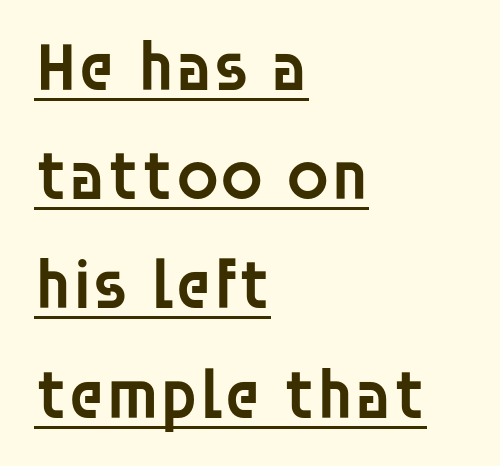
Q: Is the text bold? A: Semi-bold.
Q: Is the text italic (slanted)? A: No, it is upright.
Q: Is the typeface a serif or a sans-serif typeface? A: Sans-serif.
Q: Is the text underlined? A: Yes.
Q: How is the paragraph aligned? A: Left-aligned.
Q: Is the spacing between letters normal or unusually wide? A: Normal.
Q: Is the spacing between lines tight, normal or loose? A: Normal.
Q: Width (condensed, normal, or wide)? A: Normal.
Q: Stroke contrast? A: Low.
Q: x-height? A: Large.
Q: Monospaced? A: No.
